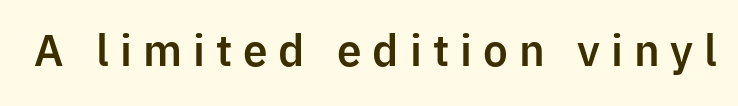
Every character sits straight up, as roman type does. Serif or sans? Sans — the stroke terminals are bare. A clean baseline with only descenders dipping below it. These lines are rendered in a variable-pitch font. The type is letterspaced generously, with wide tracking.
